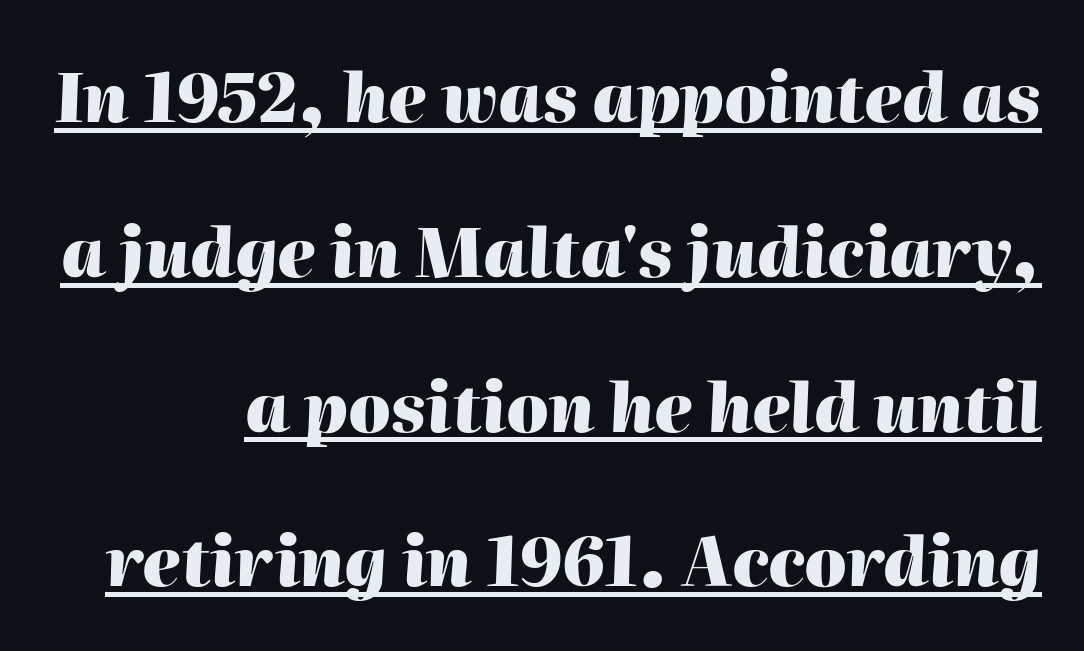
Q: Is the text bold? A: Yes.
Q: Is the text italic (slanted)? A: Yes, it leans right by about 2 degrees.
Q: Is the text underlined? A: Yes.
Q: Is the spacing between letters normal or unusually wide? A: Normal.
Q: Is the spacing between lines tight, normal or loose? A: Loose.
Q: Width (condensed, normal, or wide)? A: Normal.
Q: Stroke contrast? A: High.
Q: x-height? A: Medium.
Q: Monospaced? A: No.
